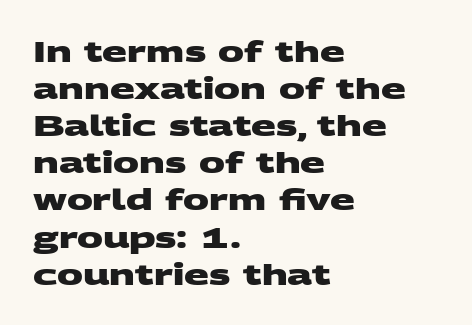
Q: Is the text bold? A: Yes.
Q: Is the typeface a serif or a sans-serif typeface? A: Sans-serif.
Q: Is the text underlined? A: No.
Q: How is the paragraph aligned? A: Left-aligned.
Q: Is the spacing between letters normal or unusually wide? A: Normal.
Q: Is the spacing between lines tight, normal or loose? A: Normal.
Q: Width (condensed, normal, or wide)? A: Wide.
Q: Stroke contrast? A: Medium.
Q: x-height? A: Large.
Q: Monospaced? A: No.
